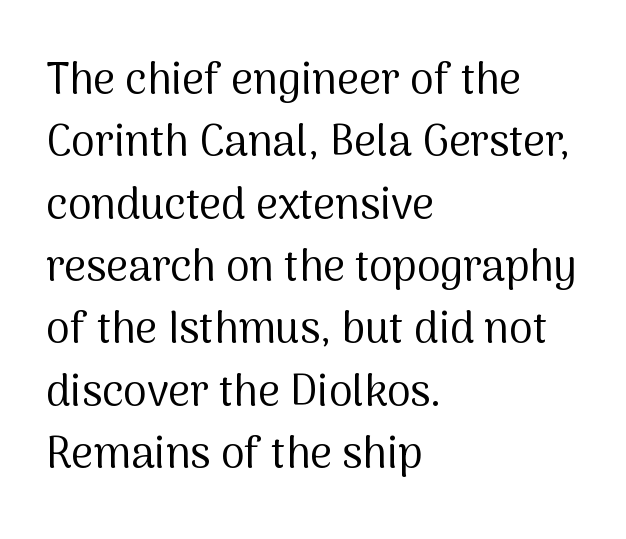
Q: Is the text bold? A: No.
Q: Is the text italic (slanted)? A: No, it is upright.
Q: Is the typeface a serif or a sans-serif typeface? A: Sans-serif.
Q: Is the text underlined? A: No.
Q: How is the paragraph aligned? A: Left-aligned.
Q: Is the spacing between letters normal or unusually wide? A: Normal.
Q: Is the spacing between lines tight, normal or loose? A: Normal.
Q: Width (condensed, normal, or wide)? A: Normal.
Q: Stroke contrast? A: Medium.
Q: x-height? A: Medium.
Q: Monospaced? A: No.
